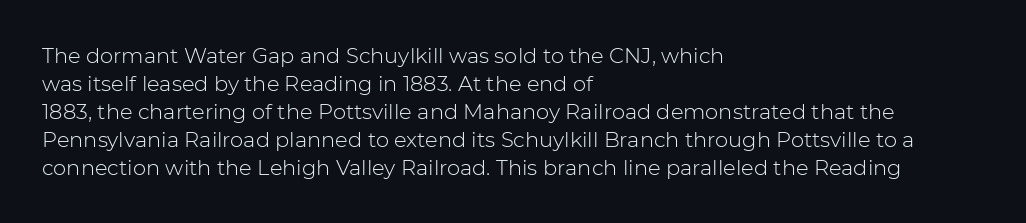
Q: Is the text bold? A: No.
Q: Is the text italic (slanted)? A: No, it is upright.
Q: Is the text underlined? A: No.
Q: How is the paragraph aligned? A: Left-aligned.
Q: Is the spacing between letters normal or unusually wide? A: Normal.
Q: Is the spacing between lines tight, normal or loose? A: Normal.
